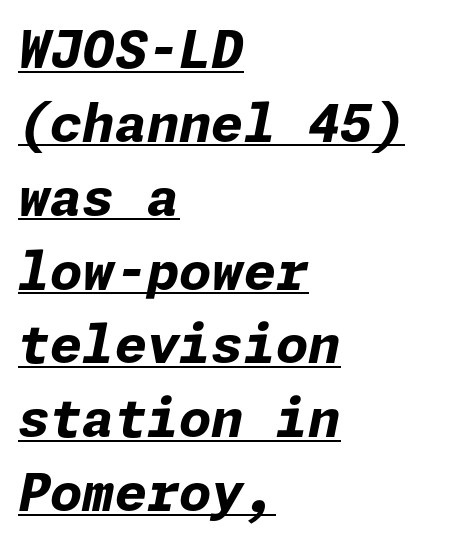
{"italic": "yes", "lean": "right", "slant_degrees": 11, "bold": "yes", "weight": "bold", "width": "normal", "stroke_contrast": "low", "x_height": "medium", "underline": "yes", "align": "left", "line_spacing": "normal", "line_spacing_ratio": 1.42, "letter_spacing": "normal", "letter_spacing_em": 0.0, "glyph_px": 52}
